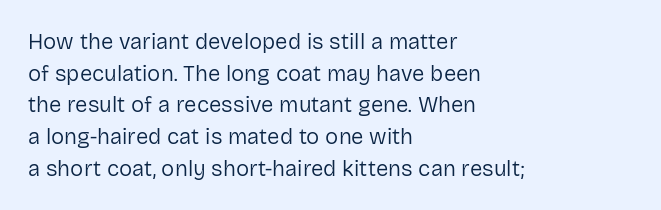
{"italic": "no", "bold": "no", "underline": "no", "align": "left", "line_spacing": "normal", "line_spacing_ratio": 1.44, "letter_spacing": "normal", "letter_spacing_em": 0.0, "glyph_px": 22}
